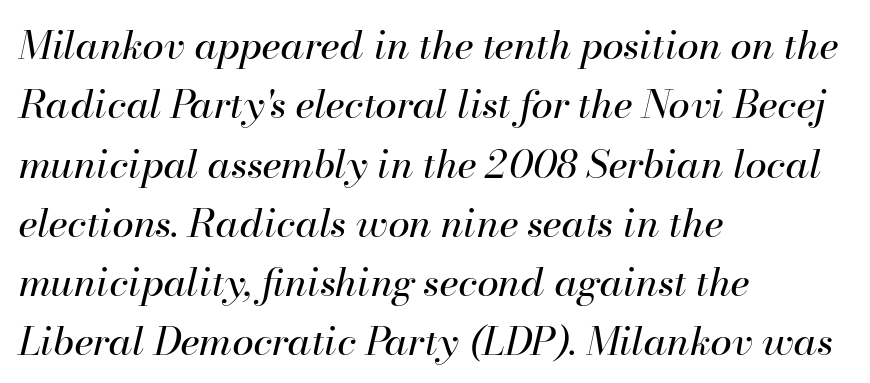
The image shows 39 px regular-weight type, italic (leaning right); set left-aligned, normal line spacing (1.52x), normal letter spacing, not underlined; high stroke contrast and a small x-height.
